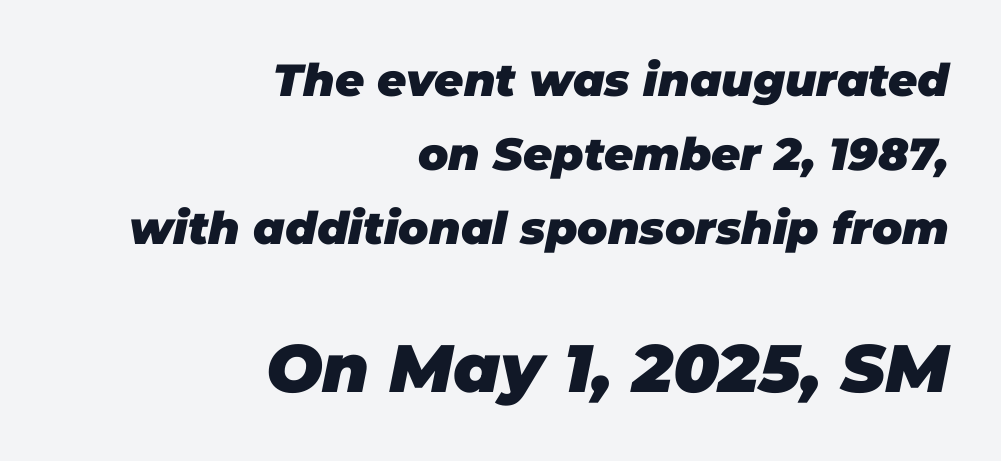
This rendering leaves character spacing at its baseline value. A student would call this right alignment; a typographer would say flush right, rag left. Descender tails drop into unmarked territory. The letters are slanted; this is an italic face.
